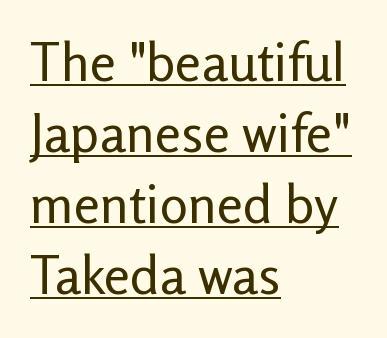
Regarding leading, the lines here are spaced in the standard way. The font family rendered here belongs to the sans-serif group. The rendering uses natural spacing where letterforms have individual widths. Inter-character spacing is left at the font's built-in metrics.
